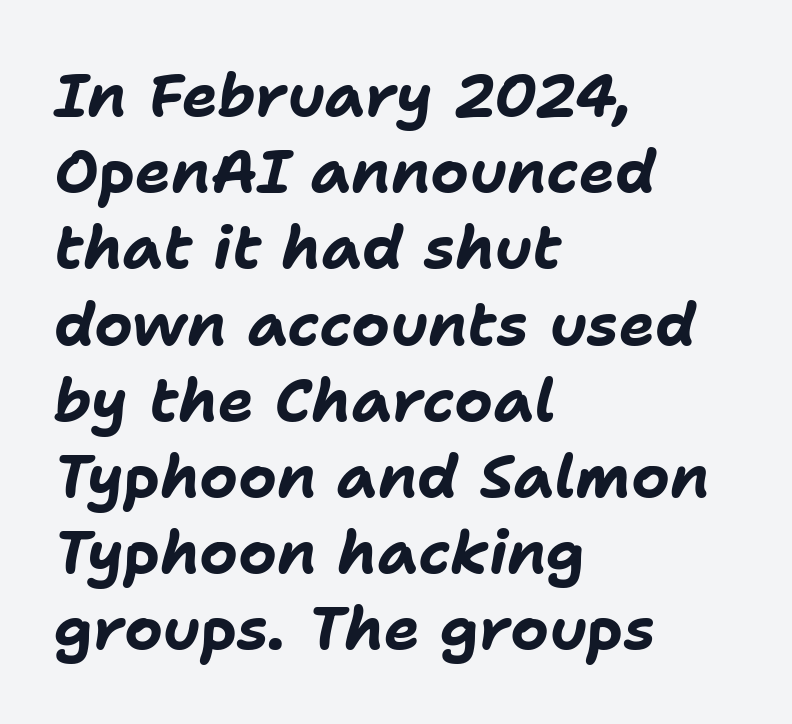
The face used here has a pronounced slope to its letters. The specimen omits any rule beneath the text block's lines. Whoever set this chose a conventional vertical rhythm. Nobody touched the tracking dial on this one.
